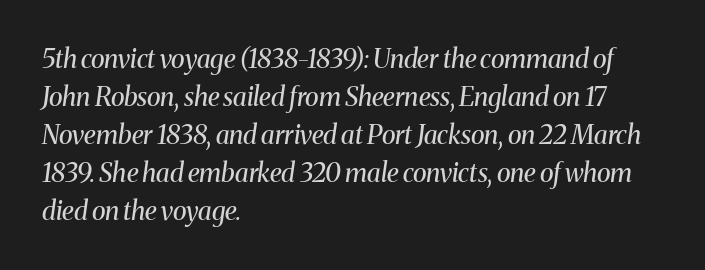
Q: Is the text bold? A: No.
Q: Is the text italic (slanted)? A: Yes, it leans right by about 8 degrees.
Q: Is the text underlined? A: No.
Q: How is the paragraph aligned? A: Left-aligned.
Q: Is the spacing between letters normal or unusually wide? A: Normal.
Q: Is the spacing between lines tight, normal or loose? A: Normal.
